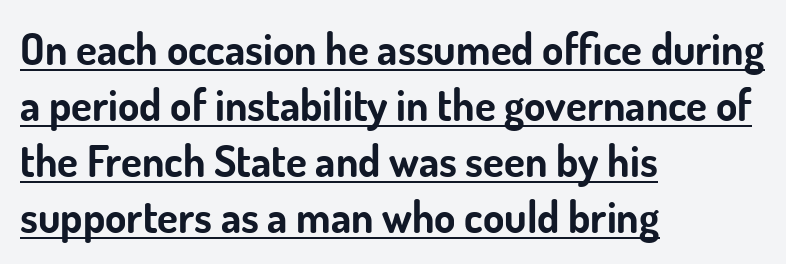
The image shows 43 px bold sans-serif type, upright; set left-aligned, normal line spacing (1.3x), normal letter spacing, underlined; low stroke contrast and a small x-height.
